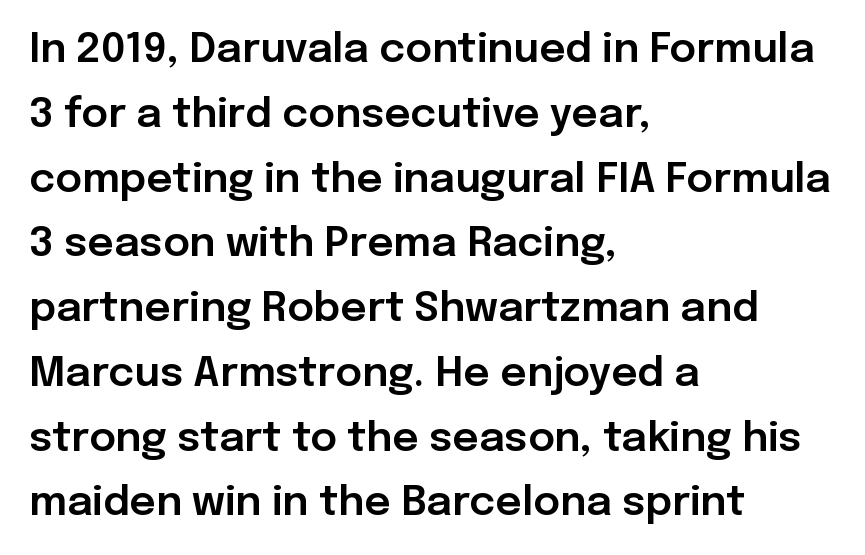
Q: Is the text italic (slanted)? A: No, it is upright.
Q: Is the typeface a serif or a sans-serif typeface? A: Sans-serif.
Q: Is the text underlined? A: No.
Q: How is the paragraph aligned? A: Left-aligned.
Q: Is the spacing between letters normal or unusually wide? A: Normal.
Q: Is the spacing between lines tight, normal or loose? A: Normal.
Q: Width (condensed, normal, or wide)? A: Normal.
Q: Stroke contrast? A: Low.
Q: x-height? A: Medium.
Q: Monospaced? A: No.
